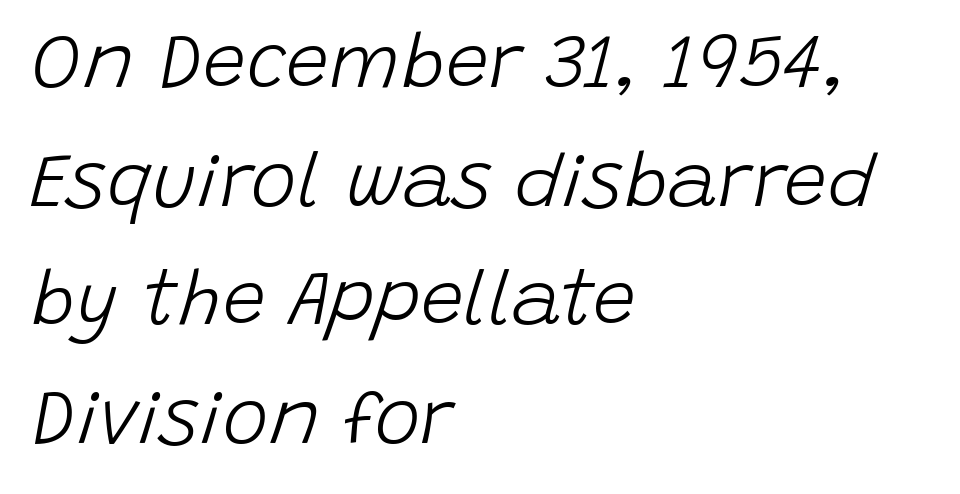
The image shows 77 px light type, italic (leaning right); set left-aligned, normal line spacing (1.54x), normal letter spacing, not underlined; low stroke contrast and a large x-height.
